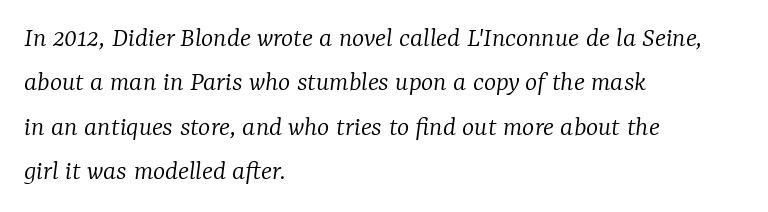
The image shows 29 px light serif type, italic (leaning right); set left-aligned, normal line spacing (1.53x), normal letter spacing, not underlined; low stroke contrast and a medium x-height.
